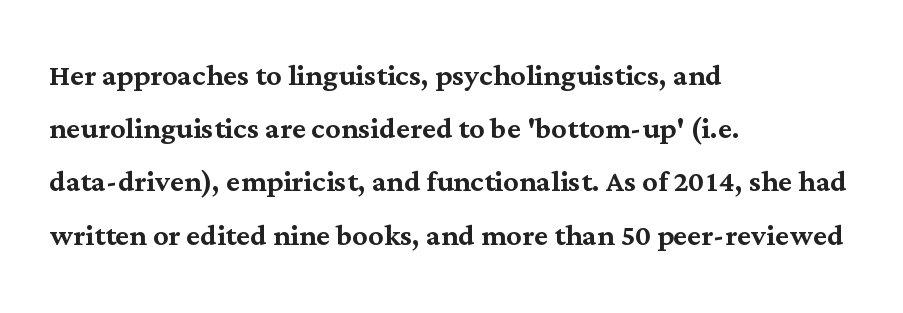
Here the designer chose a conventional face with non-uniform glyph widths. In terms of letterform style, serifs are clearly present. Type without underlining. The lettering holds an erect, upright posture throughout. Leading matches the norm, producing a regular column. The passage shown has conventional tracking throughout.
